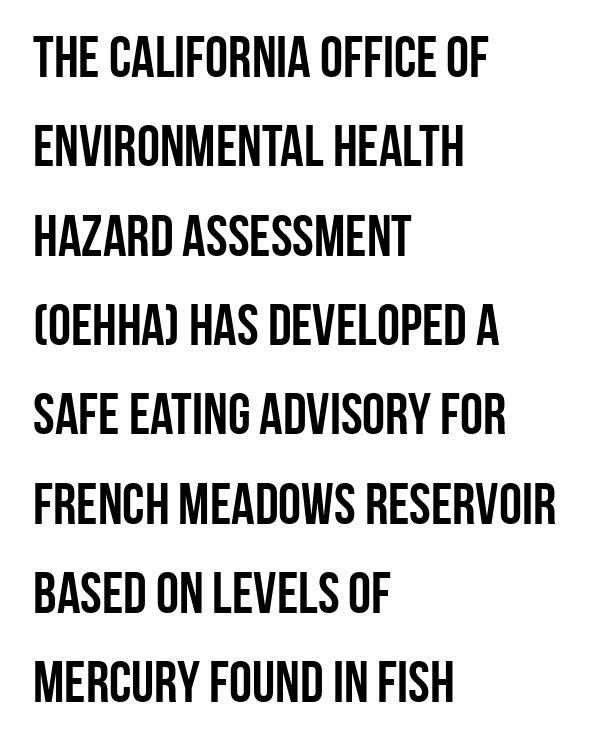
In terms of letterspacing, this is plain default setting. The passage is arranged the way most books set body copy — flush left. Successive baselines arrive at the customary interval. The specimen omits any rule beneath the text block's lines.
